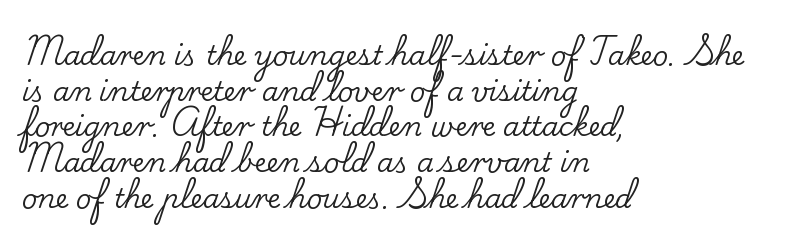
{"underline": "no", "align": "left", "line_spacing": "normal", "line_spacing_ratio": 1.32, "letter_spacing": "normal", "letter_spacing_em": 0.0, "glyph_px": 27}
